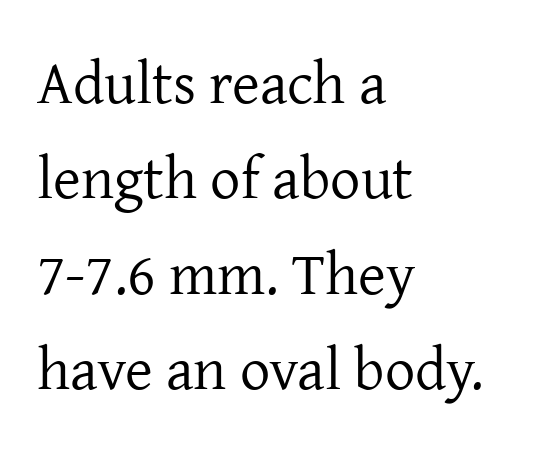
{"serif": "yes", "italic": "no", "bold": "no", "weight": "regular", "width": "normal", "stroke_contrast": "low", "x_height": "medium", "monospaced": "no", "underline": "no", "align": "left", "line_spacing": "normal", "line_spacing_ratio": 1.59, "letter_spacing": "normal", "letter_spacing_em": 0.0, "glyph_px": 60}
